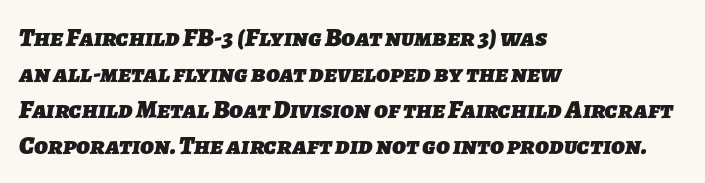
Observe the ordinary spacing: letters are neighbours, not strangers. The sample has been set heavy, in full bold. The ragged edge is on the right, which tells us the setting is flush left. The block of text has a typical density, with ordinary space between rows.
